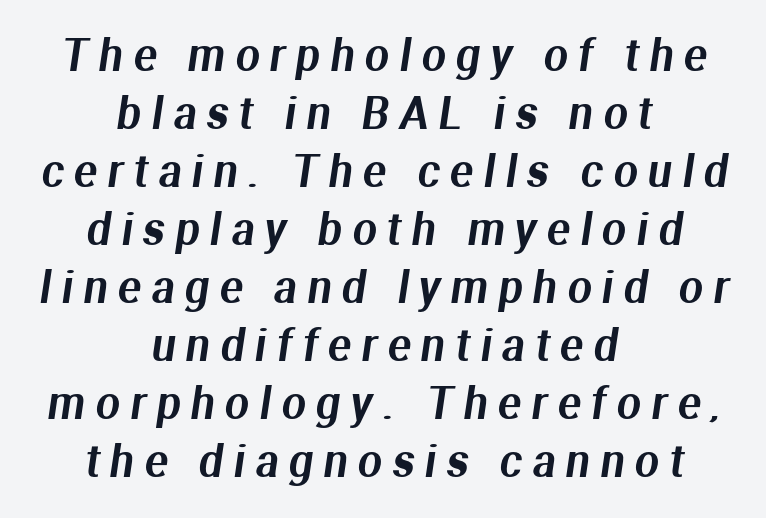
Q: Is the typeface a serif or a sans-serif typeface? A: Sans-serif.
Q: Is the text underlined? A: No.
Q: How is the paragraph aligned? A: Centered.
Q: Is the spacing between letters normal or unusually wide? A: Unusually wide.
Q: Is the spacing between lines tight, normal or loose? A: Normal.
Q: Width (condensed, normal, or wide)? A: Normal.
Q: Stroke contrast? A: Medium.
Q: x-height? A: Medium.
Q: Monospaced? A: No.
